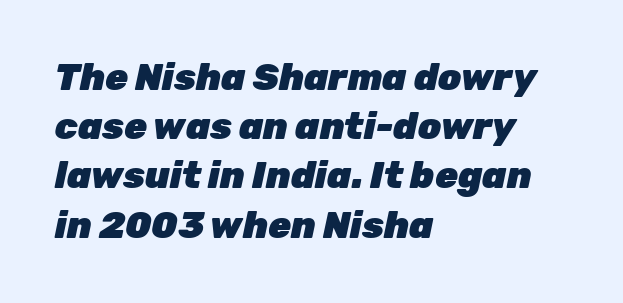
{"italic": "yes", "lean": "right", "slant_degrees": 12, "bold": "yes", "weight": "heavy", "width": "normal", "stroke_contrast": "low", "x_height": "medium", "monospaced": "no", "underline": "no", "align": "left", "line_spacing": "normal", "line_spacing_ratio": 1.33, "letter_spacing": "normal", "letter_spacing_em": 0.0, "glyph_px": 37}
